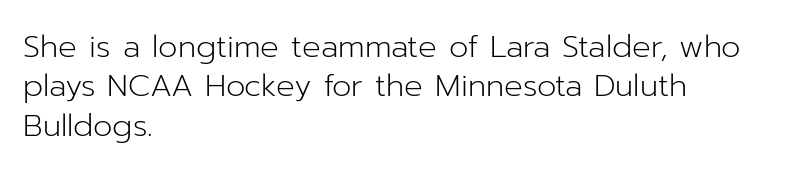
{"serif": "no", "italic": "no", "bold": "no", "weight": "light", "width": "normal", "stroke_contrast": "low", "x_height": "medium", "monospaced": "no", "underline": "no", "align": "left", "line_spacing": "normal", "line_spacing_ratio": 1.27, "letter_spacing": "normal", "letter_spacing_em": 0.0, "glyph_px": 31}
